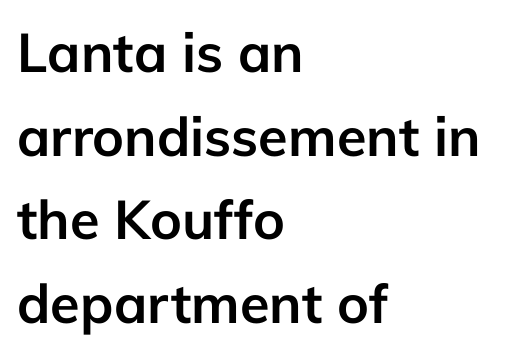
{"serif": "no", "italic": "no", "bold": "yes", "weight": "semibold", "width": "normal", "stroke_contrast": "low", "x_height": "medium", "monospaced": "no", "underline": "no", "align": "left", "line_spacing": "normal", "line_spacing_ratio": 1.55, "letter_spacing": "normal", "letter_spacing_em": 0.0, "glyph_px": 54}
